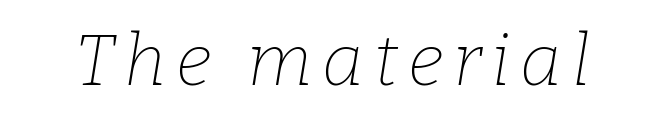
{"serif": "yes", "italic": "yes", "lean": "right", "slant_degrees": 9, "bold": "no", "weight": "thin", "width": "normal", "stroke_contrast": "low", "x_height": "medium", "monospaced": "no", "underline": "no", "glyph_px": 72}
